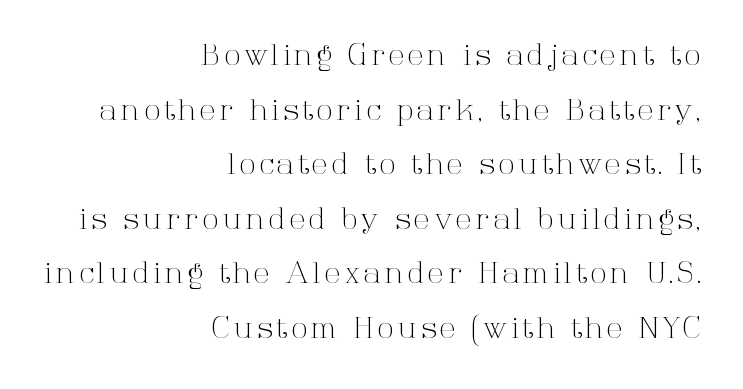
The image shows 29 px light serif type, upright; set right-aligned, line spacing 1.88x, not underlined; high stroke contrast and a medium x-height.
